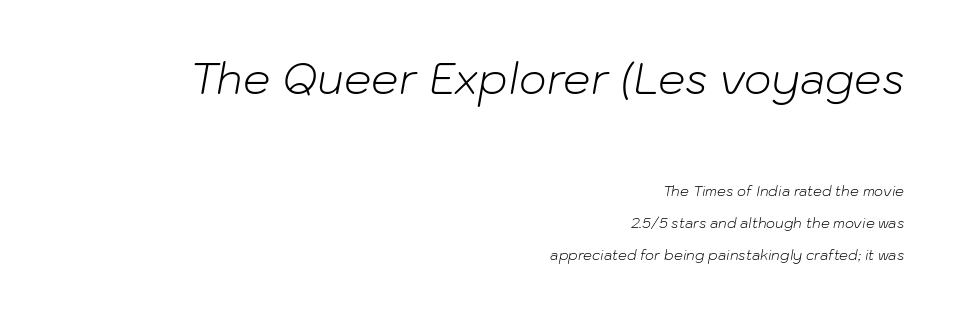
Right-aligned paragraph, ragged on the left. The rendering uses a large line-height, opening up the rows. The space directly below the letters is spotless. Students, note that the glyphs here touch the page at normal intervals. Designer's note — italics engaged.
